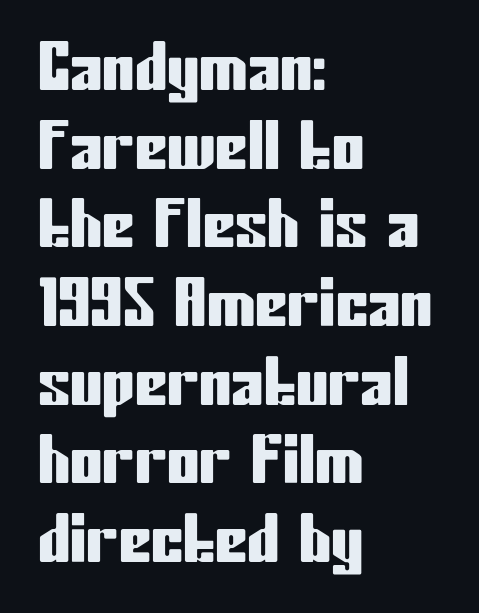
Q: Is the text italic (slanted)? A: No, it is upright.
Q: Is the typeface a serif or a sans-serif typeface? A: Sans-serif.
Q: Is the text underlined? A: No.
Q: How is the paragraph aligned? A: Left-aligned.
Q: Is the spacing between letters normal or unusually wide? A: Normal.
Q: Width (condensed, normal, or wide)? A: Condensed.
Q: Stroke contrast? A: Low.
Q: x-height? A: Medium.
Q: Monospaced? A: No.
